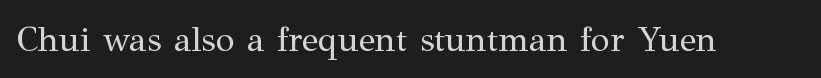
{"serif": "yes", "italic": "no", "bold": "no", "weight": "regular", "width": "normal", "stroke_contrast": "medium", "x_height": "medium", "monospaced": "no", "underline": "no", "letter_spacing": "normal", "letter_spacing_em": 0.0, "glyph_px": 35}
